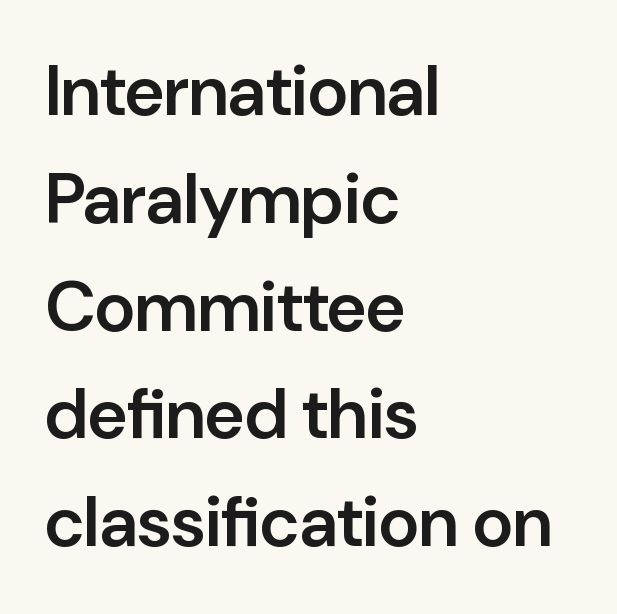
{"serif": "no", "italic": "no", "bold": "semi", "weight": "semibold", "width": "normal", "stroke_contrast": "low", "x_height": "medium", "monospaced": "no", "underline": "no", "align": "left", "line_spacing": "normal", "line_spacing_ratio": 1.54, "letter_spacing": "normal", "letter_spacing_em": 0.0, "glyph_px": 70}
